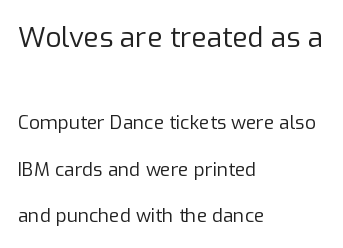
{"serif": "no", "italic": "no", "bold": "no", "weight": "regular", "width": "normal", "stroke_contrast": "low", "x_height": "medium", "monospaced": "no", "underline": "no", "align": "left", "line_spacing": "loose", "line_spacing_ratio": 2.45, "letter_spacing": "normal", "letter_spacing_em": 0.0, "larger_block": "first", "size_ratio": 1.47, "glyph_px": 28}
